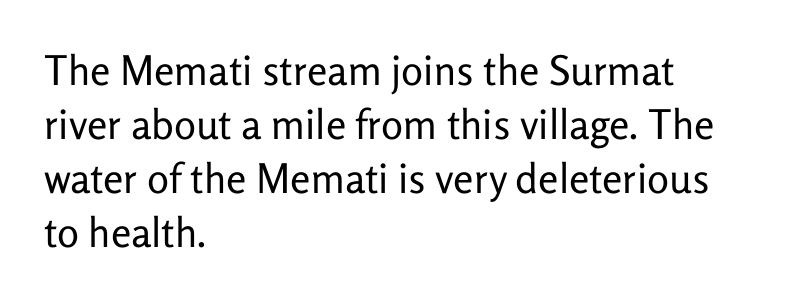
{"serif": "no", "italic": "no", "bold": "no", "weight": "regular", "width": "normal", "stroke_contrast": "low", "x_height": "medium", "monospaced": "no", "underline": "no", "align": "left", "line_spacing": "normal", "line_spacing_ratio": 1.32, "letter_spacing": "normal", "letter_spacing_em": 0.0, "glyph_px": 41}
